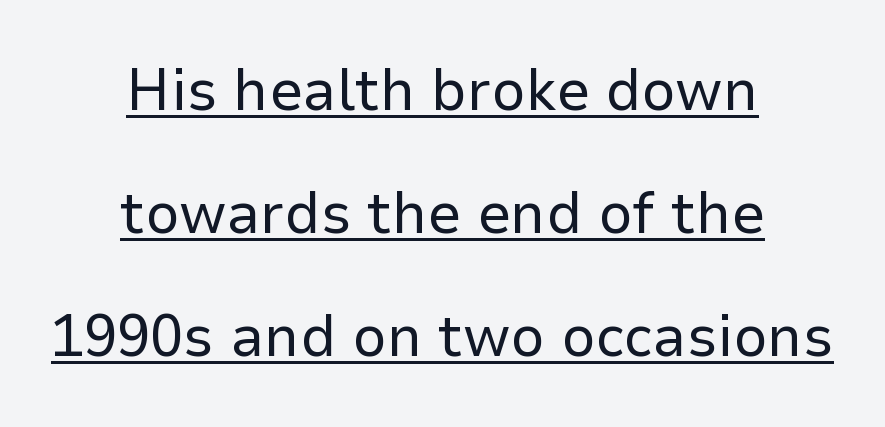
Examine the stroke ends and you'll find no serifs. The letters look calm and open, with moderate or lighter stems. Descenders here cross a horizontal rule under the line. Leading is clearly above the norm, producing a sparse column. When letters stand straight like this, we call the style roman or upright.
